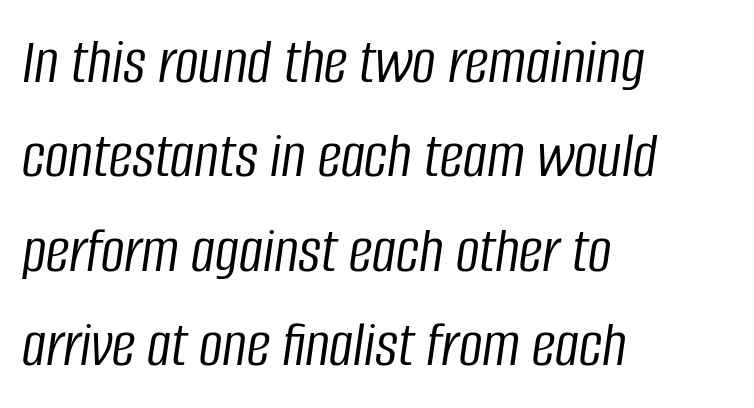
How are the letters spaced? Ordinarily, with no added tracking. Interline gaps are of average width in this sample. These lines are set flush left with a ragged right edge. The rendering applies a slant to the glyphs.
